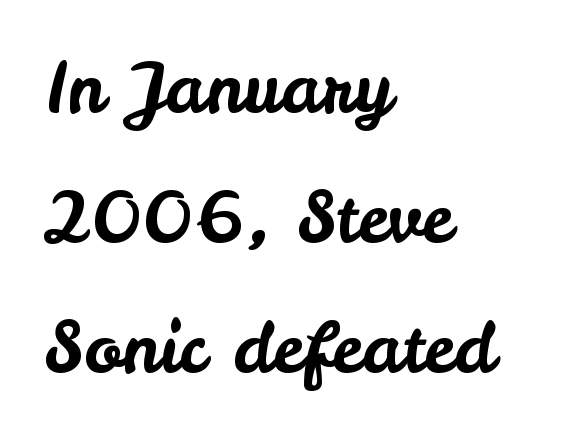
Nothing unusual about the tracking: characters are spaced as the font intends. Serif or sans? Sans — the stroke terminals are bare. The zone under the glyphs is completely vacant.
